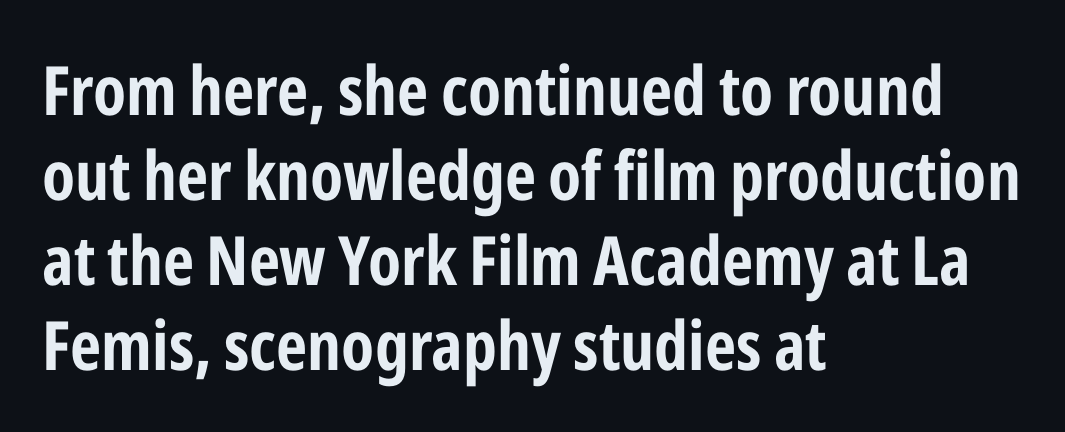
Q: Is the text bold? A: Yes.
Q: Is the text italic (slanted)? A: No, it is upright.
Q: Is the typeface a serif or a sans-serif typeface? A: Sans-serif.
Q: Is the text underlined? A: No.
Q: How is the paragraph aligned? A: Left-aligned.
Q: Is the spacing between letters normal or unusually wide? A: Normal.
Q: Is the spacing between lines tight, normal or loose? A: Normal.
Q: Width (condensed, normal, or wide)? A: Condensed.
Q: Stroke contrast? A: Low.
Q: x-height? A: Medium.
Q: Monospaced? A: No.
